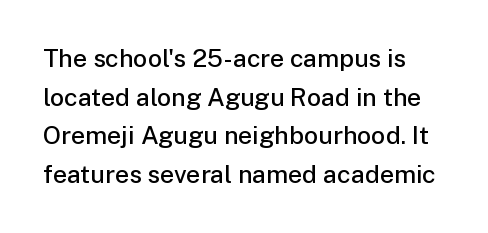
The image shows 25 px text type, upright; set normal line spacing (1.55x), normal letter spacing, not underlined.
